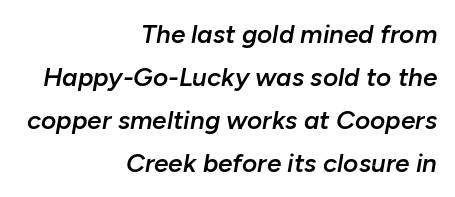
Emphasis by weight is partial: semibold. Descenders are the only things crossing below the line. Whoever set this chose a conventional vertical rhythm. Horizontal alignment here is rightward, an uncommon choice for prose.
